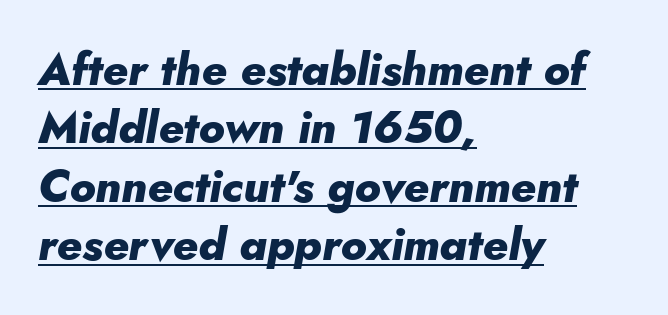
Q: Is the text bold? A: Yes.
Q: Is the text italic (slanted)? A: Yes, it leans right by about 10 degrees.
Q: Is the text underlined? A: Yes.
Q: How is the paragraph aligned? A: Left-aligned.
Q: Is the spacing between letters normal or unusually wide? A: Normal.
Q: Is the spacing between lines tight, normal or loose? A: Normal.
Q: Width (condensed, normal, or wide)? A: Normal.
Q: Stroke contrast? A: Low.
Q: x-height? A: Small.
Q: Monospaced? A: No.
